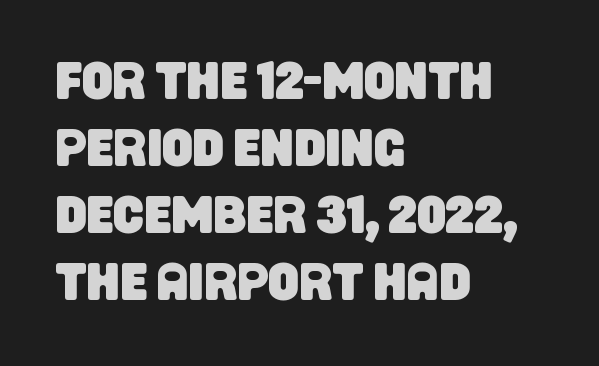
The image shows 54 px condensed sans-serif type; set left-aligned, line spacing 1.24x, normal letter spacing, not underlined; low stroke contrast and a large x-height.
